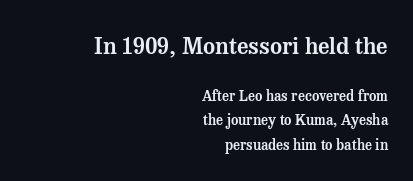
{"italic": "no", "underline": "no", "align": "right", "line_spacing_ratio": 1.73, "letter_spacing": "normal", "letter_spacing_em": 0.0, "larger_block": "first", "size_ratio": 1.64, "glyph_px": 23}
